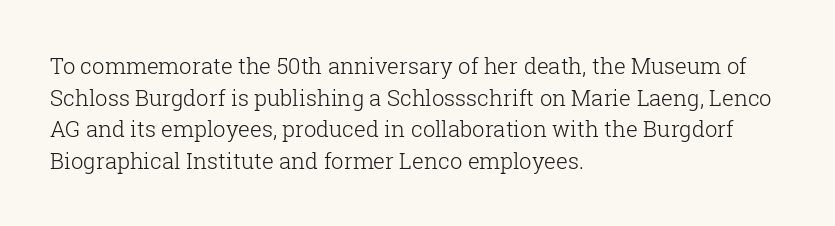
Ordinary non-slanted type is in use. Whoever set this chose a conventional vertical rhythm. Nothing unusual about the tracking: characters are spaced as the font intends. Every row of glyphs begins at an identical x-position on the left.
